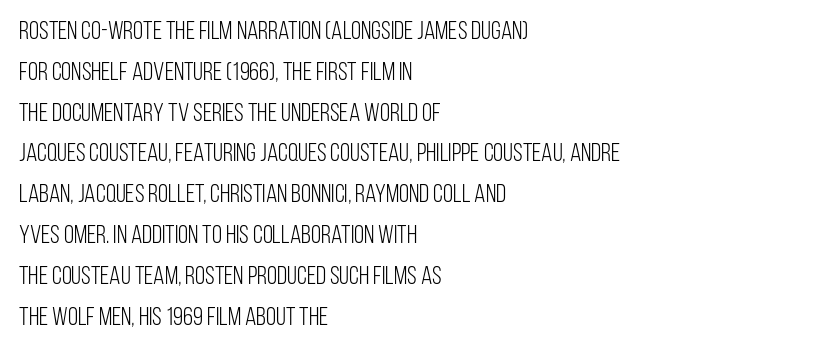
{"italic": "no", "bold": "no", "underline": "no", "align": "left", "line_spacing": "normal", "line_spacing_ratio": 1.57, "letter_spacing": "normal", "letter_spacing_em": 0.0, "glyph_px": 26}
